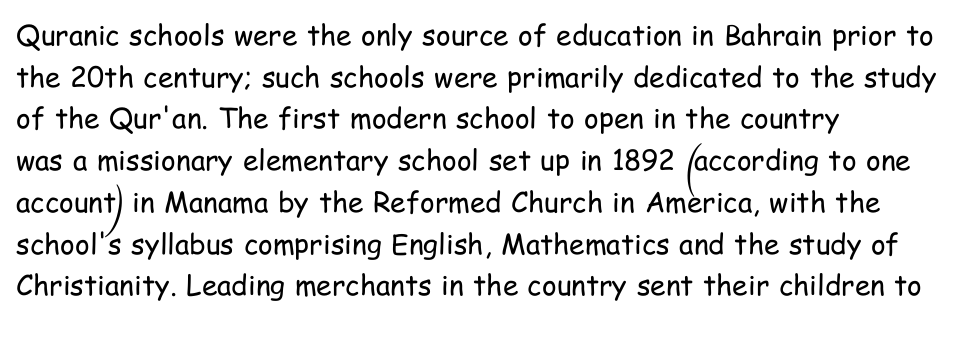
{"serif": "no", "italic": "no", "bold": "no", "weight": "regular", "width": "condensed", "stroke_contrast": "low", "x_height": "medium", "monospaced": "no", "underline": "no", "align": "left", "line_spacing": "normal", "line_spacing_ratio": 1.49, "letter_spacing": "normal", "letter_spacing_em": 0.0, "glyph_px": 28}
